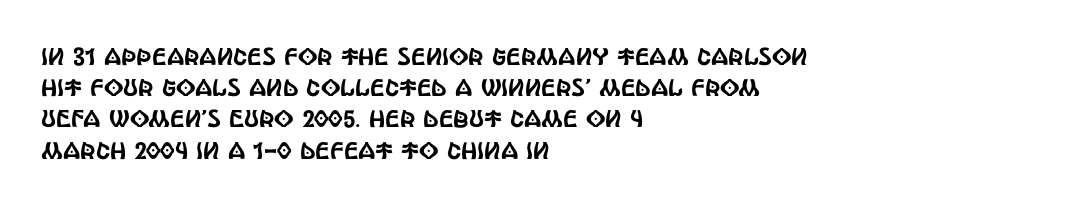
Does the copy run flush right? No — it runs flush left. The font's upright variant was chosen for this text. Descender tails drop into unmarked territory. Reading down the column, the eye jumps a familiar distance to each next line.
